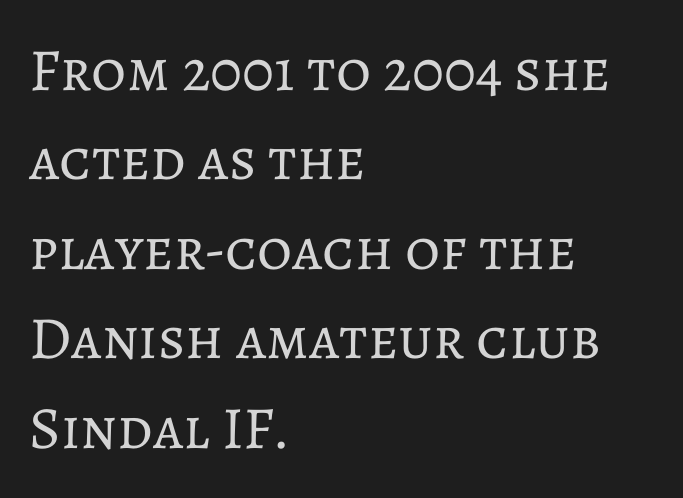
The image shows 60 px regular-weight type, upright; set left-aligned, normal line spacing (1.49x), normal letter spacing, not underlined; low stroke contrast and a medium x-height.
